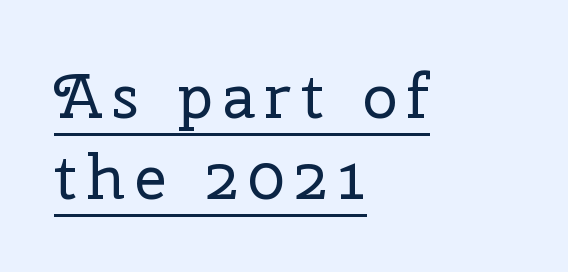
The image shows 62 px regular-weight serif type, upright; set left-aligned, normal line spacing (1.3x), underlined; low stroke contrast and a medium x-height.
